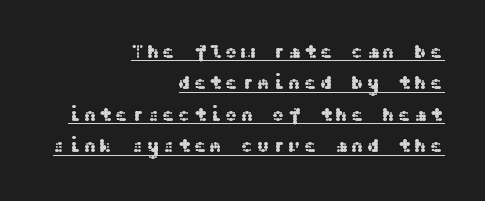
{"italic": "no", "underline": "yes", "align": "right", "line_spacing": "normal", "line_spacing_ratio": 1.57, "glyph_px": 20}
